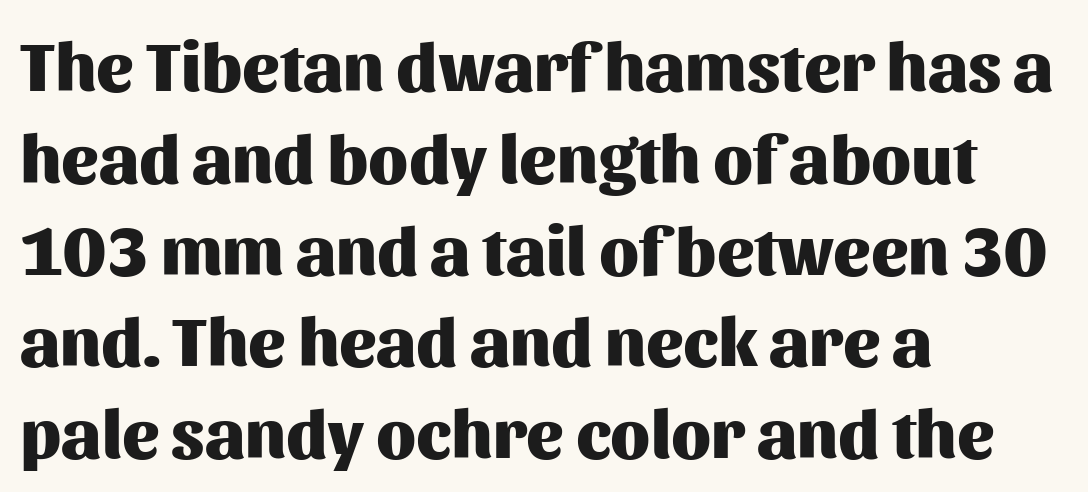
{"serif": "no", "italic": "no", "bold": "yes", "weight": "heavy", "width": "normal", "stroke_contrast": "medium", "x_height": "medium", "monospaced": "no", "underline": "no", "align": "left", "line_spacing": "normal", "line_spacing_ratio": 1.33, "letter_spacing": "normal", "letter_spacing_em": 0.0, "glyph_px": 69}
